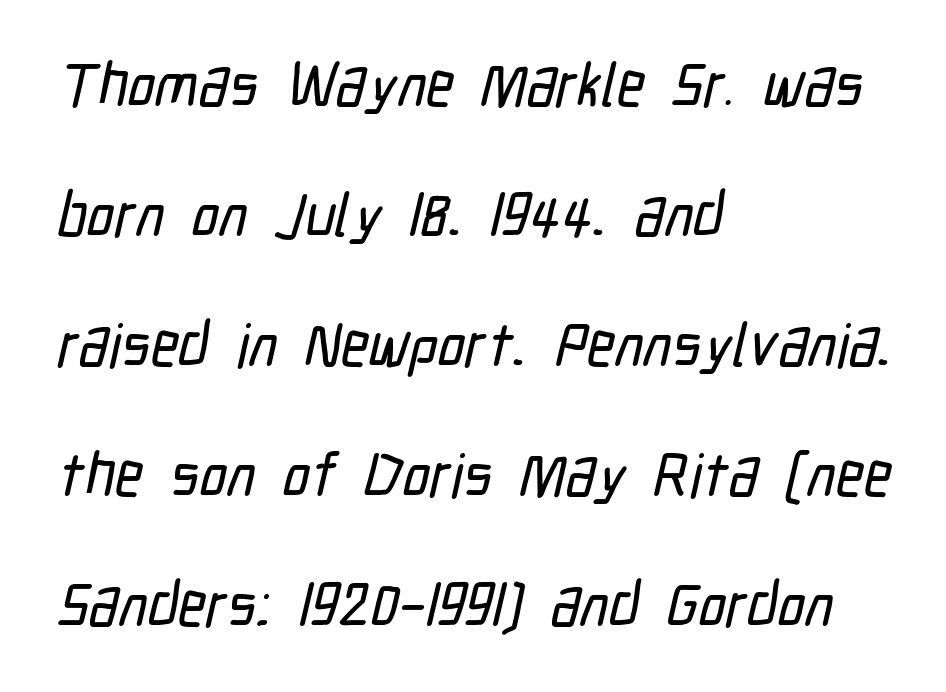
{"serif": "no", "width": "condensed", "stroke_contrast": "low", "x_height": "medium", "monospaced": "no", "underline": "no", "align": "left", "line_spacing": "loose", "line_spacing_ratio": 2.13, "letter_spacing": "normal", "letter_spacing_em": 0.0, "glyph_px": 61}
